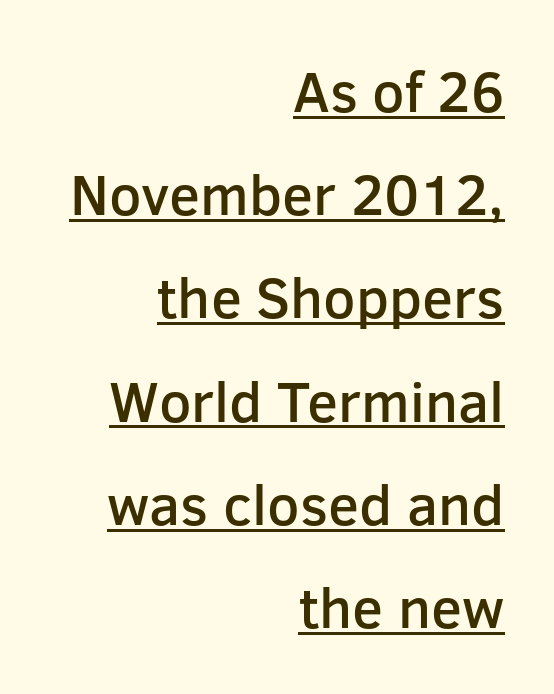
The image shows 57 px semibold sans-serif type, upright; set right-aligned, line spacing 1.81x, normal letter spacing, underlined; low stroke contrast and a medium x-height.
